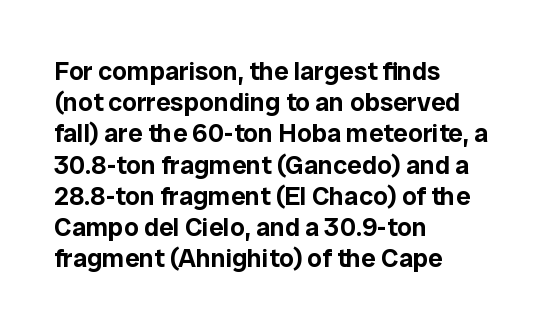
The image shows 26 px text type, upright; set left-aligned, line spacing 1.2x, normal letter spacing, not underlined.
